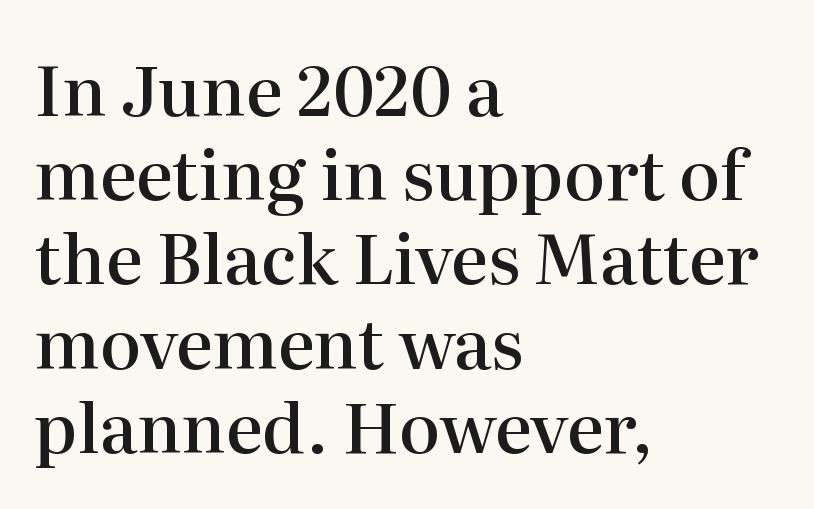
The image shows 69 px semibold serif type, upright; set left-aligned, line spacing 1.22x, normal letter spacing, not underlined; high stroke contrast and a medium x-height.
